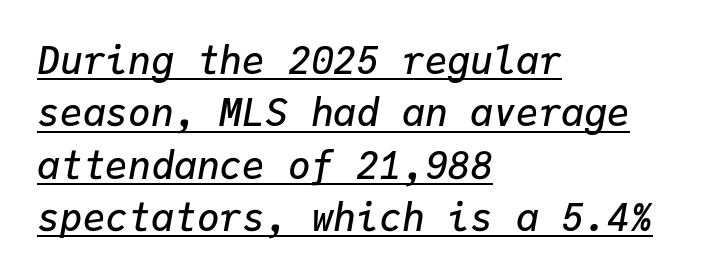
The image shows 38 px semibold type, italic (leaning right), monospaced; set left-aligned, normal line spacing (1.38x), normal letter spacing, underlined; low stroke contrast and a medium x-height.
